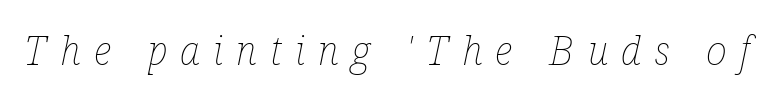
Q: Is the text bold? A: No.
Q: Is the text italic (slanted)? A: Yes, it leans right by about 12 degrees.
Q: Is the text underlined? A: No.
Q: Is the spacing between letters normal or unusually wide? A: Unusually wide.
Q: Width (condensed, normal, or wide)? A: Condensed.
Q: Stroke contrast? A: Low.
Q: x-height? A: Medium.
Q: Monospaced? A: No.
